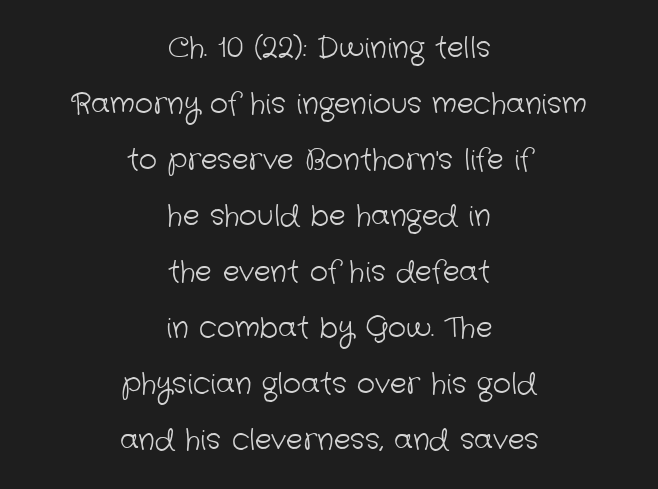
Q: Is the text bold? A: No.
Q: Is the typeface a serif or a sans-serif typeface? A: Sans-serif.
Q: Is the text underlined? A: No.
Q: How is the paragraph aligned? A: Centered.
Q: Is the spacing between letters normal or unusually wide? A: Normal.
Q: Is the spacing between lines tight, normal or loose? A: Loose.
Q: Width (condensed, normal, or wide)? A: Normal.
Q: Stroke contrast? A: Low.
Q: x-height? A: Medium.
Q: Monospaced? A: No.
